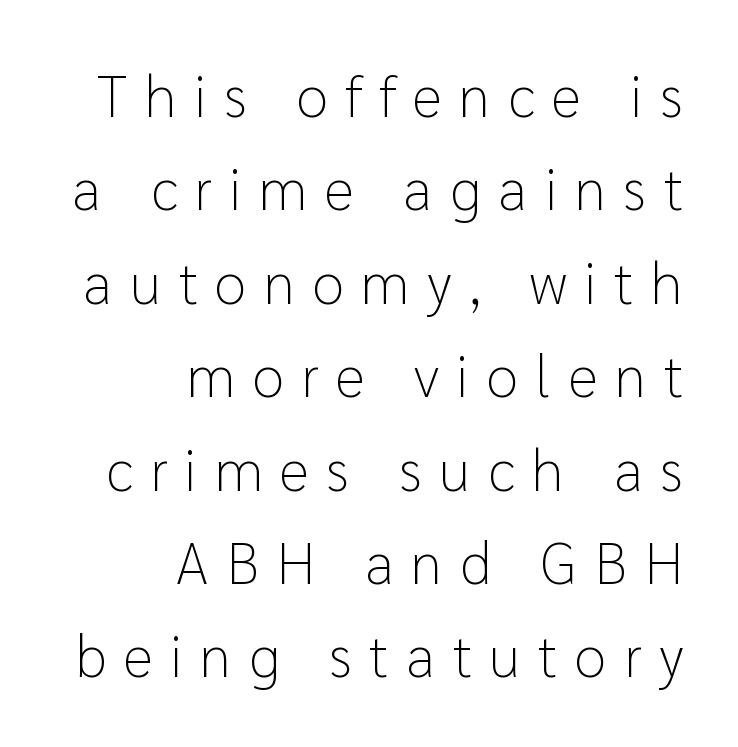
{"serif": "no", "italic": "no", "bold": "no", "weight": "light", "width": "normal", "stroke_contrast": "low", "x_height": "medium", "monospaced": "no", "underline": "no", "align": "right", "line_spacing": "normal", "line_spacing_ratio": 1.61, "letter_spacing": "wide", "letter_spacing_em": 0.3, "glyph_px": 58}
